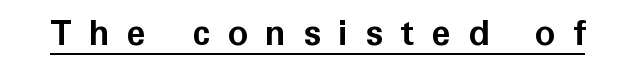
Think of a printed novel: that variable character pitch is what you see here. Check where the strokes stop: nothing finishes them off — pure sans. The passage shown has open, widely tracked lettering throughout. Underline: present. The typography opts for an upright posture over an oblique one. Every letter is thick-stroked: bold, no question.
